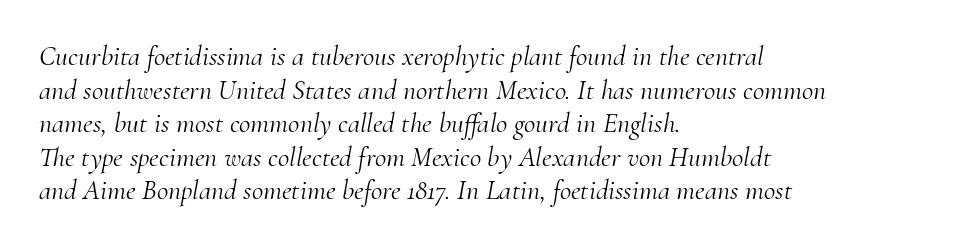
{"serif": "yes", "italic": "yes", "lean": "right", "slant_degrees": 10, "bold": "no", "weight": "light", "width": "normal", "stroke_contrast": "medium", "x_height": "small", "monospaced": "no", "underline": "no", "align": "left", "line_spacing_ratio": 1.2, "letter_spacing": "normal", "letter_spacing_em": 0.0, "glyph_px": 28}
